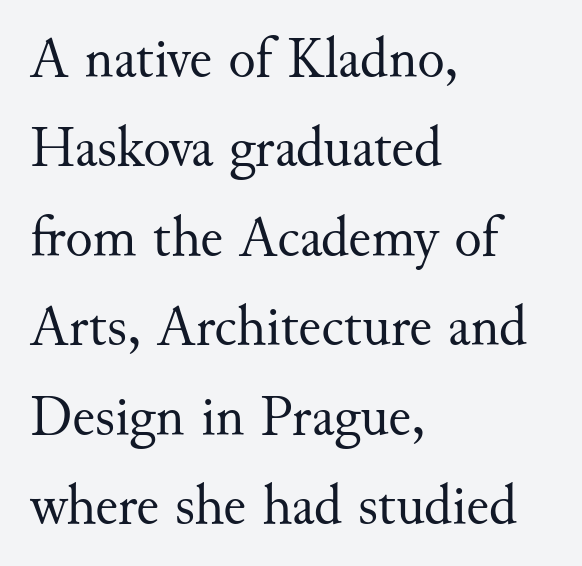
Q: Is the text bold? A: No.
Q: Is the text italic (slanted)? A: No, it is upright.
Q: Is the typeface a serif or a sans-serif typeface? A: Serif.
Q: Is the text underlined? A: No.
Q: How is the paragraph aligned? A: Left-aligned.
Q: Is the spacing between letters normal or unusually wide? A: Normal.
Q: Is the spacing between lines tight, normal or loose? A: Normal.
Q: Width (condensed, normal, or wide)? A: Normal.
Q: Stroke contrast? A: Medium.
Q: x-height? A: Small.
Q: Monospaced? A: No.
